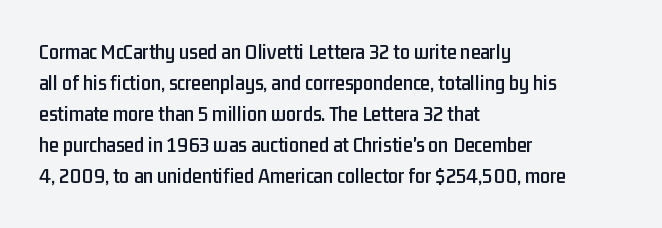
{"italic": "no", "underline": "no", "align": "left", "line_spacing": "normal", "line_spacing_ratio": 1.41, "letter_spacing": "normal", "letter_spacing_em": 0.0, "glyph_px": 22}
